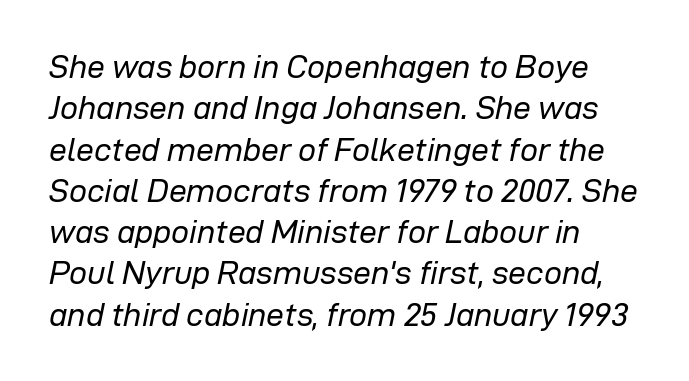
The image shows 32 px regular-weight type, italic (leaning right); set left-aligned, normal line spacing (1.29x), normal letter spacing, not underlined; low stroke contrast and a medium x-height.
